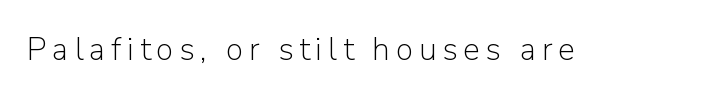
The image shows 32 px light sans-serif type, upright; set not underlined; low stroke contrast and a medium x-height.
